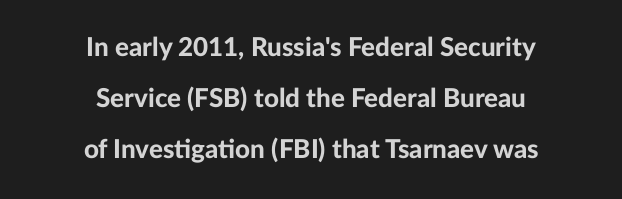
Q: Is the text bold? A: Yes.
Q: Is the text italic (slanted)? A: No, it is upright.
Q: Is the text underlined? A: No.
Q: How is the paragraph aligned? A: Centered.
Q: Is the spacing between letters normal or unusually wide? A: Normal.
Q: Is the spacing between lines tight, normal or loose? A: Loose.
